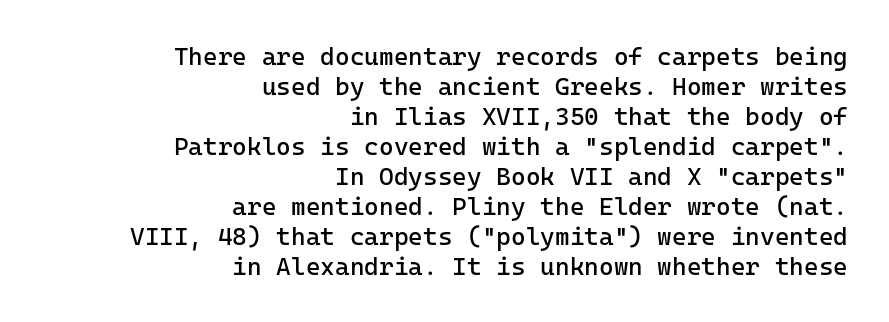
Q: Is the text bold? A: No.
Q: Is the text italic (slanted)? A: No, it is upright.
Q: Is the text underlined? A: No.
Q: How is the paragraph aligned? A: Right-aligned.
Q: Is the spacing between letters normal or unusually wide? A: Normal.
